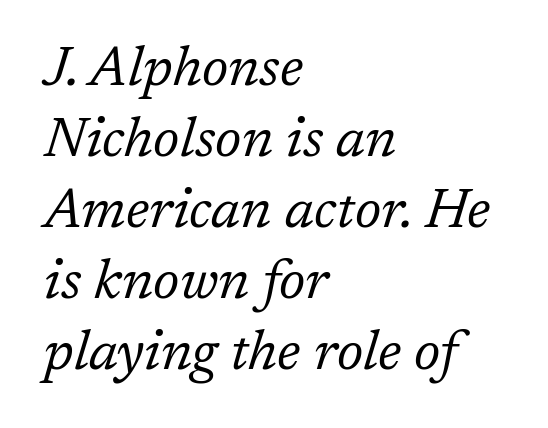
The image shows 55 px regular-weight serif type, italic (leaning right); set left-aligned, normal line spacing (1.29x), normal letter spacing, not underlined; low stroke contrast and a medium x-height.
